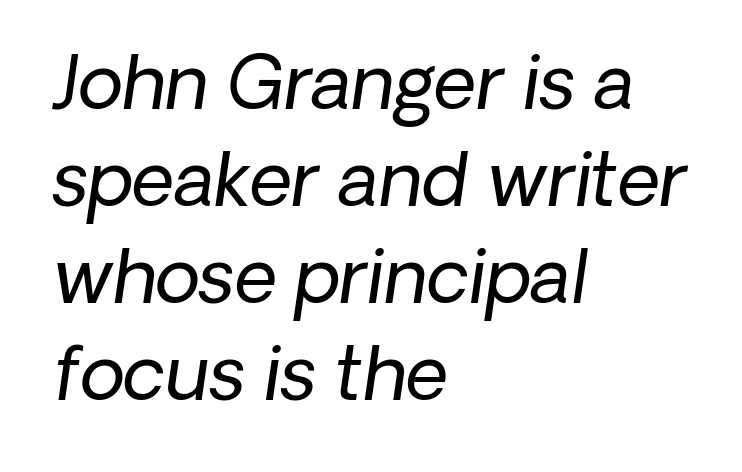
The image shows 74 px regular-weight type, italic (leaning right); set left-aligned, normal line spacing (1.31x), normal letter spacing, not underlined; low stroke contrast and a medium x-height.
